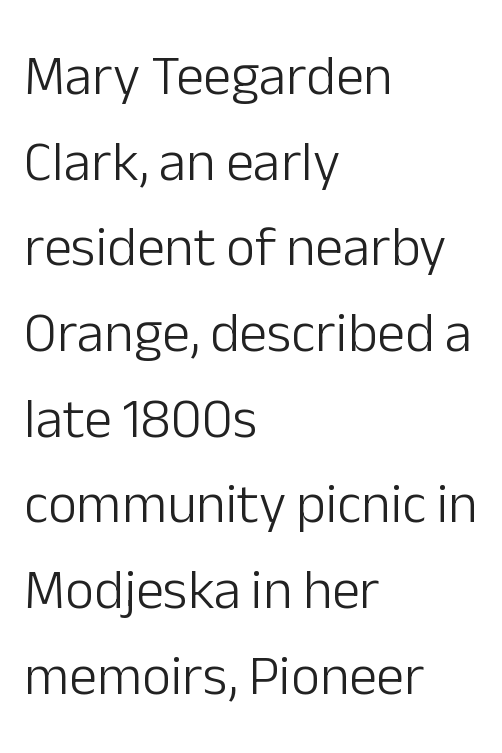
The strip under each line holds only bare page. The rendering uses natural spacing where letterforms have individual widths. Each line starts at the same left margin while the right side varies. It's the straight-up-and-down kind of type. Serif or sans? Sans — the stroke terminals are bare.
